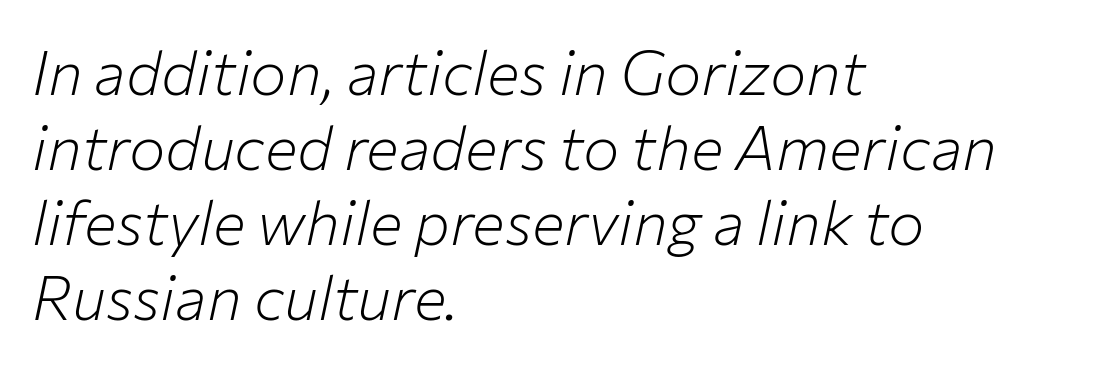
The image shows 61 px light type, italic (leaning right); set left-aligned, line spacing 1.23x, normal letter spacing, not underlined; low stroke contrast and a medium x-height.
